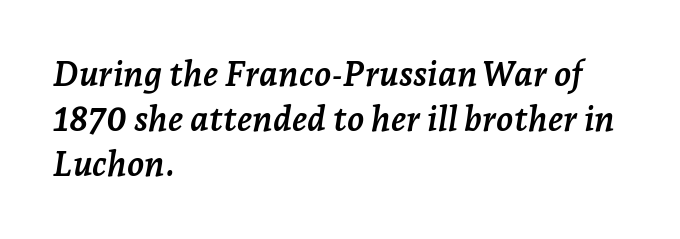
The image shows 35 px semibold serif type, italic (leaning right); set left-aligned, normal line spacing (1.29x), normal letter spacing, not underlined; low stroke contrast and a medium x-height.
